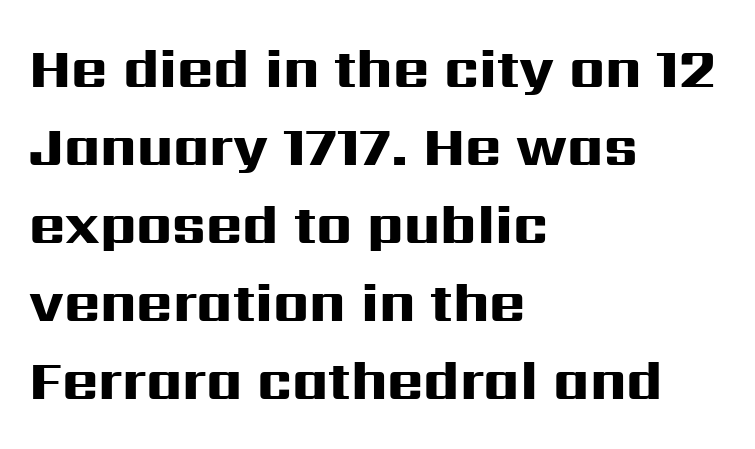
Q: Is the text bold? A: Yes.
Q: Is the text italic (slanted)? A: No, it is upright.
Q: Is the typeface a serif or a sans-serif typeface? A: Sans-serif.
Q: Is the text underlined? A: No.
Q: How is the paragraph aligned? A: Left-aligned.
Q: Is the spacing between letters normal or unusually wide? A: Normal.
Q: Is the spacing between lines tight, normal or loose? A: Normal.
Q: Width (condensed, normal, or wide)? A: Wide.
Q: Stroke contrast? A: High.
Q: x-height? A: Medium.
Q: Monospaced? A: No.
